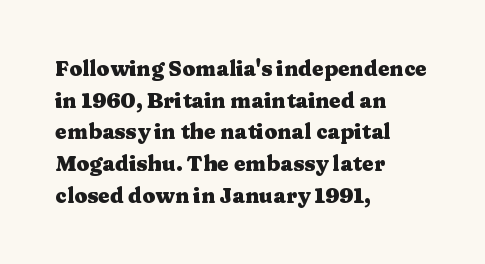
The image shows 21 px bold type, upright; set left-aligned, normal line spacing (1.51x), normal letter spacing, not underlined.
